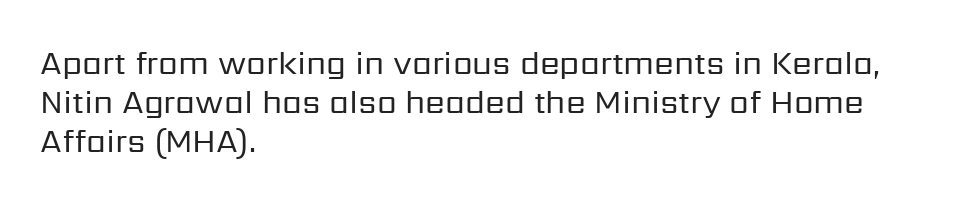
The image shows 32 px regular-weight sans-serif type, upright; set left-aligned, line spacing 1.22x, normal letter spacing, not underlined; low stroke contrast and a medium x-height.
